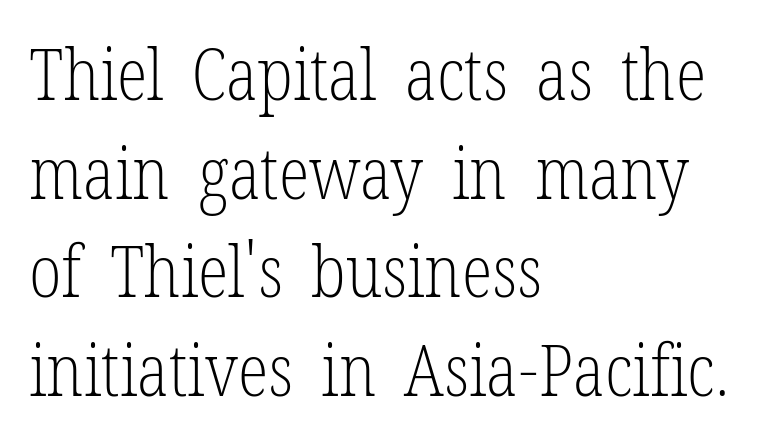
The image shows 71 px light, condensed serif type, upright; set left-aligned, normal line spacing (1.39x), normal letter spacing, not underlined; low stroke contrast and a medium x-height.
